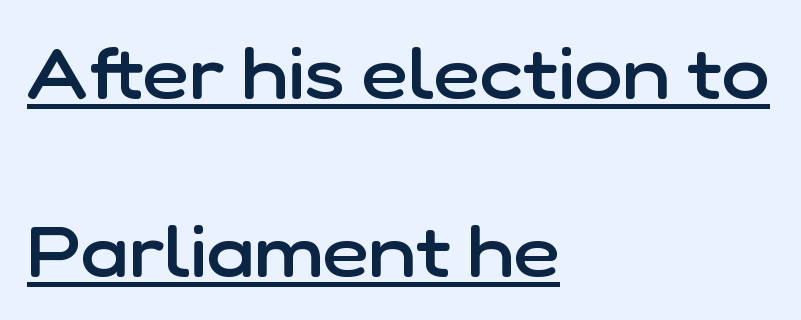
Q: Is the text bold? A: Semi-bold.
Q: Is the text italic (slanted)? A: No, it is upright.
Q: Is the typeface a serif or a sans-serif typeface? A: Sans-serif.
Q: Is the text underlined? A: Yes.
Q: How is the paragraph aligned? A: Left-aligned.
Q: Is the spacing between letters normal or unusually wide? A: Normal.
Q: Is the spacing between lines tight, normal or loose? A: Loose.
Q: Width (condensed, normal, or wide)? A: Normal.
Q: Stroke contrast? A: Low.
Q: x-height? A: Medium.
Q: Monospaced? A: No.
